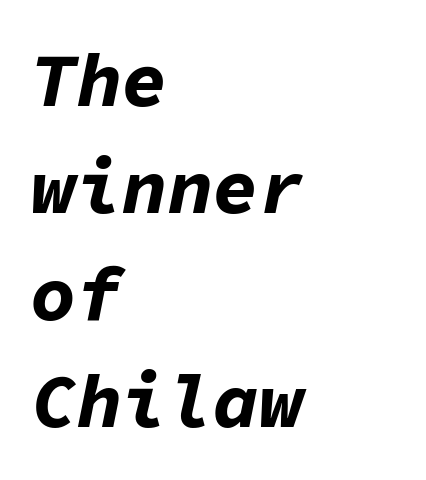
Q: Is the text bold? A: Yes.
Q: Is the text italic (slanted)? A: Yes, it leans right by about 11 degrees.
Q: Is the text underlined? A: No.
Q: How is the paragraph aligned? A: Left-aligned.
Q: Is the spacing between letters normal or unusually wide? A: Normal.
Q: Is the spacing between lines tight, normal or loose? A: Normal.
Q: Width (condensed, normal, or wide)? A: Normal.
Q: Stroke contrast? A: Low.
Q: x-height? A: Medium.
Q: Monospaced? A: Yes.
